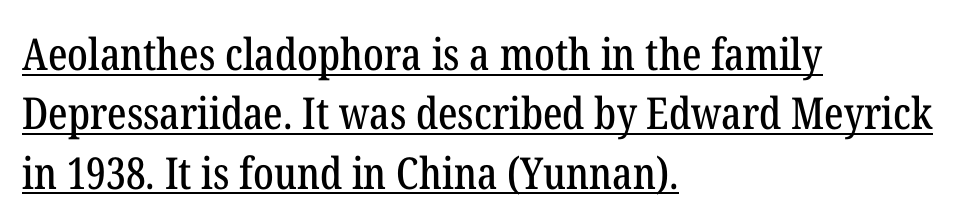
Q: Is the text italic (slanted)? A: No, it is upright.
Q: Is the typeface a serif or a sans-serif typeface? A: Serif.
Q: Is the text underlined? A: Yes.
Q: How is the paragraph aligned? A: Left-aligned.
Q: Is the spacing between letters normal or unusually wide? A: Normal.
Q: Is the spacing between lines tight, normal or loose? A: Normal.
Q: Width (condensed, normal, or wide)? A: Condensed.
Q: Stroke contrast? A: Low.
Q: x-height? A: Medium.
Q: Monospaced? A: No.
